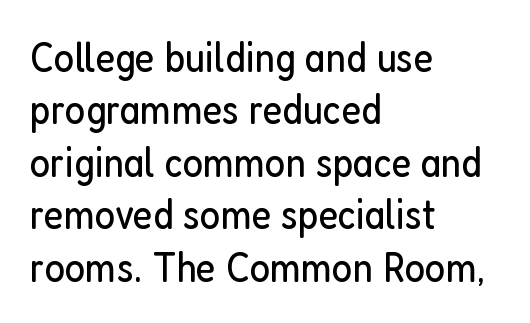
{"serif": "no", "italic": "no", "bold": "no", "weight": "regular", "width": "condensed", "stroke_contrast": "low", "x_height": "medium", "monospaced": "no", "underline": "no", "align": "left", "line_spacing_ratio": 1.22, "letter_spacing": "normal", "letter_spacing_em": 0.0, "glyph_px": 43}
